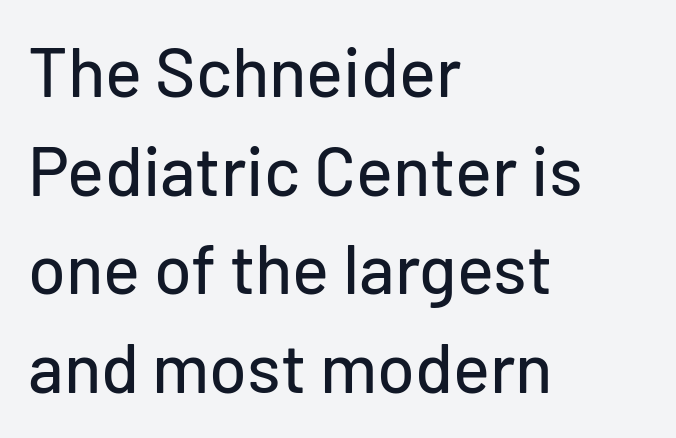
{"serif": "no", "italic": "no", "width": "normal", "stroke_contrast": "low", "x_height": "medium", "monospaced": "no", "underline": "no", "align": "left", "line_spacing": "normal", "line_spacing_ratio": 1.43, "letter_spacing": "normal", "letter_spacing_em": 0.0, "glyph_px": 69}
